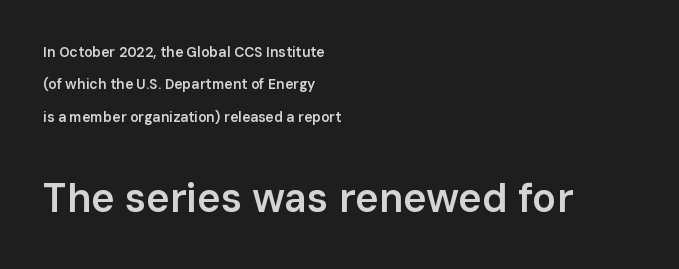
The image shows 40 px semibold sans-serif type, upright; set left-aligned, loose line spacing (2.31x), normal letter spacing, not underlined; the second (bottom) block is 2.86x larger; low stroke contrast and a medium x-height.
